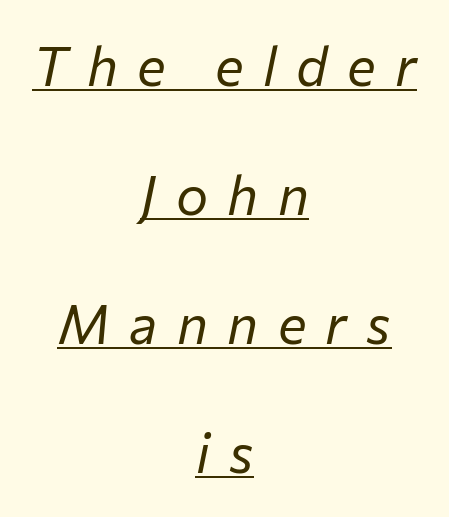
{"italic": "yes", "lean": "right", "slant_degrees": 12, "bold": "no", "weight": "regular", "width": "normal", "stroke_contrast": "low", "x_height": "medium", "monospaced": "no", "underline": "yes", "align": "center", "line_spacing": "loose", "line_spacing_ratio": 2.39, "letter_spacing": "wide", "letter_spacing_em": 0.36, "glyph_px": 54}
